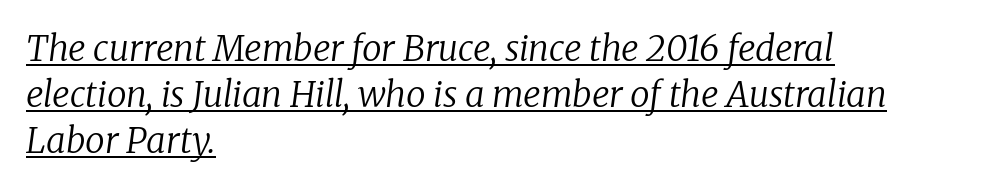
Q: Is the text bold? A: No.
Q: Is the text italic (slanted)? A: Yes, it leans right by about 8 degrees.
Q: Is the typeface a serif or a sans-serif typeface? A: Serif.
Q: Is the text underlined? A: Yes.
Q: How is the paragraph aligned? A: Left-aligned.
Q: Is the spacing between letters normal or unusually wide? A: Normal.
Q: Is the spacing between lines tight, normal or loose? A: Normal.
Q: Width (condensed, normal, or wide)? A: Normal.
Q: Stroke contrast? A: Low.
Q: x-height? A: Medium.
Q: Monospaced? A: No.
